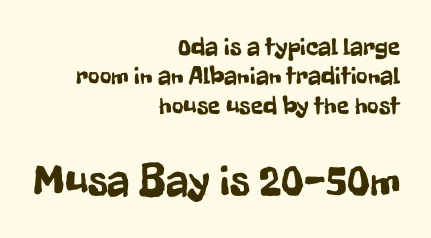
The words here are not underlined. Nobody touched the tracking dial on this one. The typography opts for an upright posture over an oblique one. A student would notice the bottom passage is typeset larger than what precedes it. Horizontal alignment here is rightward, an uncommon choice for prose. The face used here is proportionally spaced, like ordinary book or web type.
